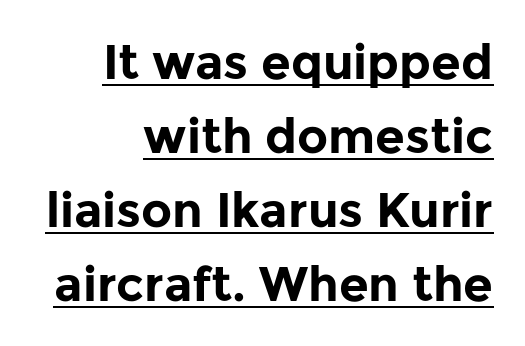
{"serif": "no", "italic": "no", "bold": "yes", "weight": "bold", "width": "normal", "stroke_contrast": "low", "x_height": "medium", "monospaced": "no", "underline": "yes", "align": "right", "line_spacing": "normal", "line_spacing_ratio": 1.54, "letter_spacing": "normal", "letter_spacing_em": 0.0, "glyph_px": 48}
